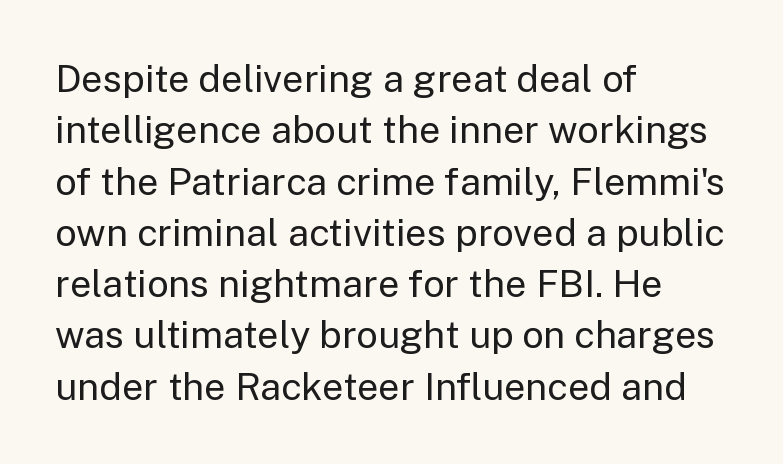
{"serif": "no", "italic": "no", "bold": "no", "weight": "regular", "width": "normal", "stroke_contrast": "low", "x_height": "medium", "monospaced": "no", "underline": "no", "align": "left", "line_spacing": "normal", "line_spacing_ratio": 1.35, "letter_spacing": "normal", "letter_spacing_em": 0.0, "glyph_px": 38}
